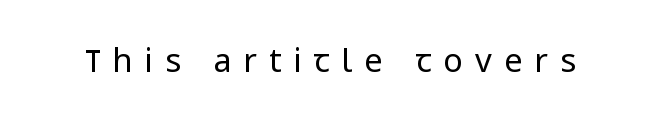
Is this a heavy cut? Hardly; it is regular or lighter. Quick note: not italic, upright. This rendering employs a face without finishing strokes, i.e., a sans-serif. Glyph-to-glyph distance is far greater than everyday printed text. The zone under the glyphs is completely vacant.
